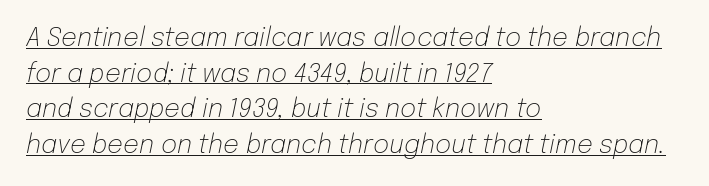
{"italic": "yes", "lean": "right", "slant_degrees": 12, "bold": "no", "underline": "yes", "align": "left", "line_spacing": "normal", "line_spacing_ratio": 1.43, "letter_spacing": "normal", "letter_spacing_em": 0.0, "glyph_px": 25}
